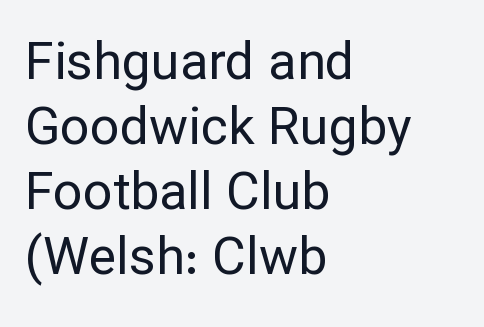
Q: Is the text bold? A: No.
Q: Is the text italic (slanted)? A: No, it is upright.
Q: Is the typeface a serif or a sans-serif typeface? A: Sans-serif.
Q: Is the text underlined? A: No.
Q: How is the paragraph aligned? A: Left-aligned.
Q: Is the spacing between letters normal or unusually wide? A: Normal.
Q: Is the spacing between lines tight, normal or loose? A: Normal.
Q: Width (condensed, normal, or wide)? A: Normal.
Q: Stroke contrast? A: Low.
Q: x-height? A: Medium.
Q: Monospaced? A: No.
